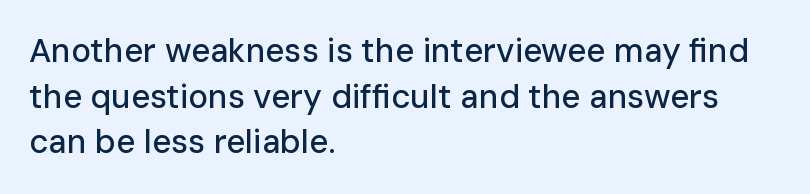
Q: Is the text italic (slanted)? A: No, it is upright.
Q: Is the typeface a serif or a sans-serif typeface? A: Sans-serif.
Q: Is the text underlined? A: No.
Q: How is the paragraph aligned? A: Left-aligned.
Q: Is the spacing between letters normal or unusually wide? A: Normal.
Q: Is the spacing between lines tight, normal or loose? A: Normal.
Q: Width (condensed, normal, or wide)? A: Normal.
Q: Stroke contrast? A: Low.
Q: x-height? A: Medium.
Q: Monospaced? A: No.
